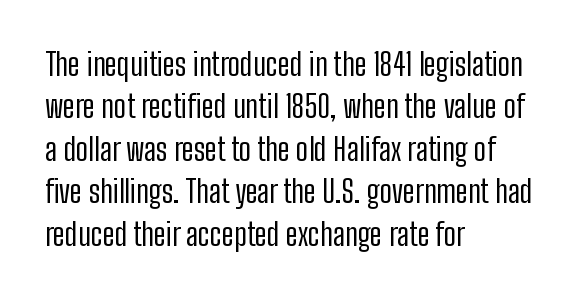
This rendering uses left alignment, leaving the right contour irregular. Character widths vary here, with narrow letters taking less room than wide ones. The specimen reads as upright at a glance. The letters carry no serifs — their stems end cleanly without finishing strokes.
